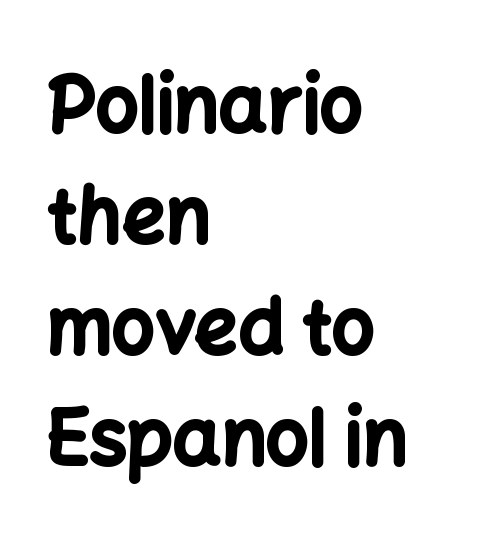
The image shows 76 px bold sans-serif type, upright; set left-aligned, normal line spacing (1.46x), normal letter spacing, not underlined; low stroke contrast and a medium x-height.
